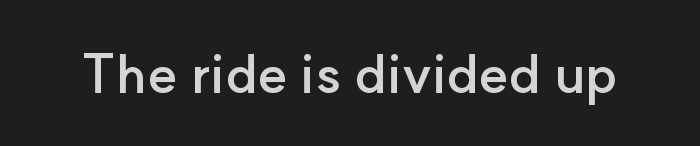
The image shows 55 px semibold sans-serif type, upright; set normal letter spacing, not underlined; low stroke contrast and a small x-height.
